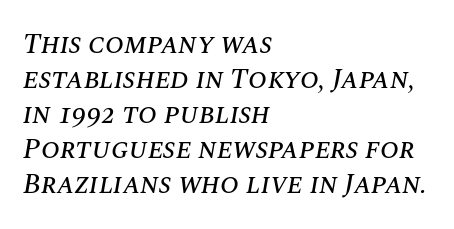
Tall strokes in this sample are angled rather than plumb. The lines sit at an ordinary, default distance from one another. You could not count columns in this text — the font is proportionally spaced. The glyphs are unaccompanied by any horizontal stroke below them. These lines are set flush left with a ragged right edge.
